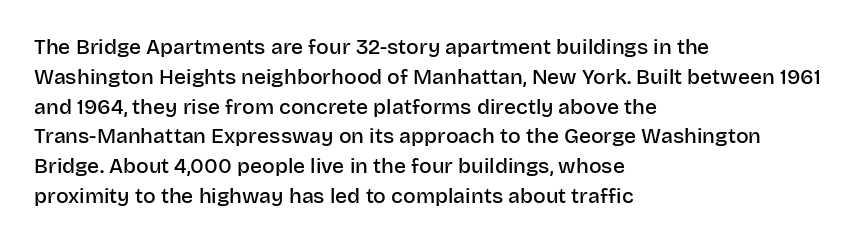
{"italic": "no", "bold": "semi", "underline": "no", "align": "left", "line_spacing": "normal", "line_spacing_ratio": 1.42, "letter_spacing": "normal", "letter_spacing_em": 0.0, "glyph_px": 21}
